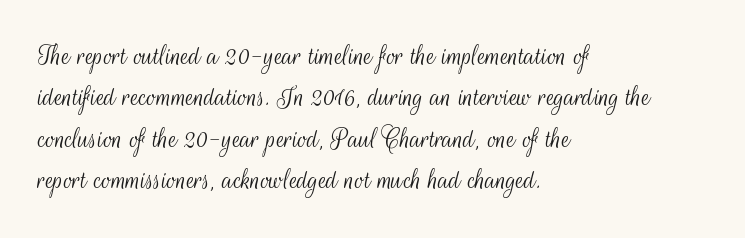
Q: Is the text bold? A: No.
Q: Is the text italic (slanted)? A: Yes.
Q: Is the typeface a serif or a sans-serif typeface? A: Sans-serif.
Q: Is the text underlined? A: No.
Q: How is the paragraph aligned? A: Left-aligned.
Q: Is the spacing between letters normal or unusually wide? A: Normal.
Q: Is the spacing between lines tight, normal or loose? A: Normal.
Q: Width (condensed, normal, or wide)? A: Condensed.
Q: Stroke contrast? A: Medium.
Q: x-height? A: Small.
Q: Monospaced? A: No.
